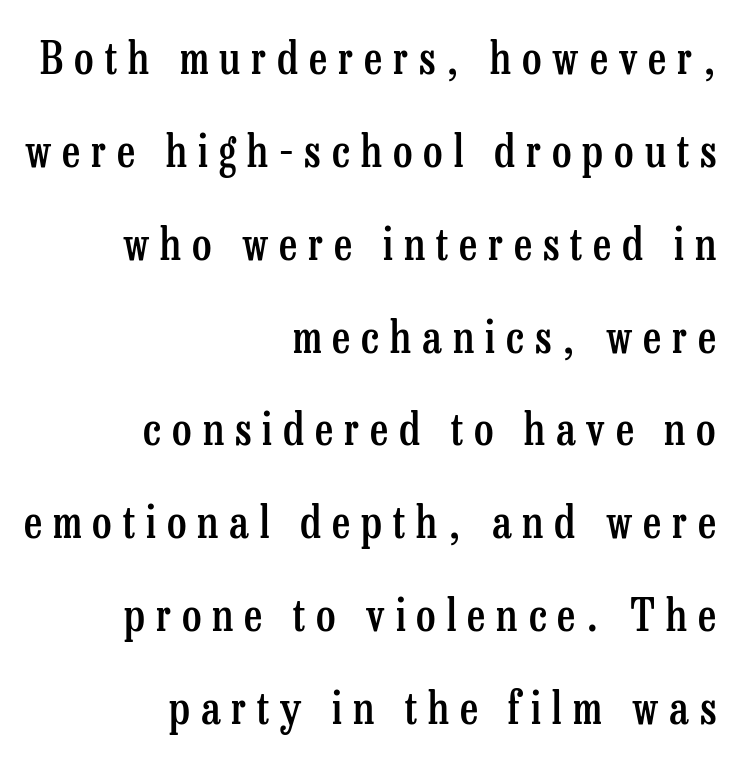
The image shows 44 px semibold, condensed serif type, upright; set right-aligned, loose line spacing (2.11x), unusually wide letter spacing (+0.25 em), not underlined; low stroke contrast and a medium x-height.
